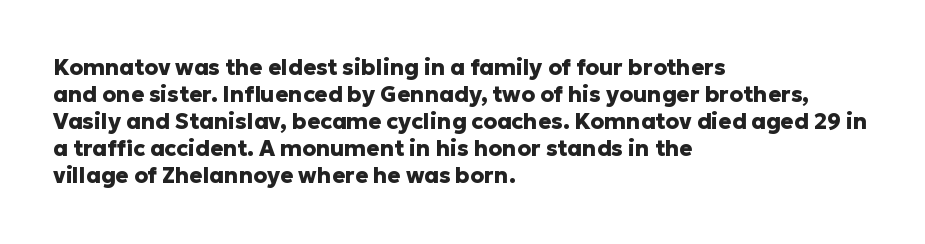
{"italic": "no", "bold": "yes", "underline": "no", "align": "left", "line_spacing_ratio": 1.23, "letter_spacing": "normal", "letter_spacing_em": 0.0, "glyph_px": 22}
